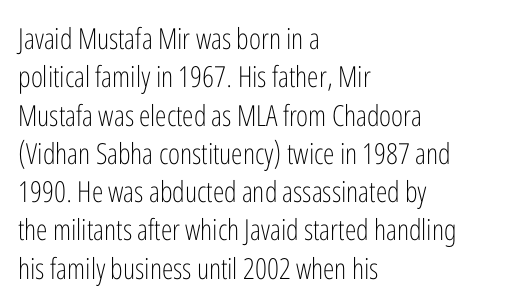
The image shows 29 px light, condensed sans-serif type, upright; set left-aligned, normal line spacing (1.32x), normal letter spacing, not underlined; low stroke contrast and a medium x-height.
